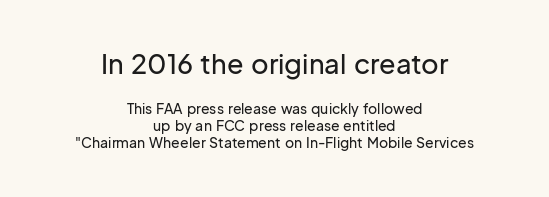
{"italic": "no", "underline": "no", "align": "center", "line_spacing_ratio": 1.2, "letter_spacing": "normal", "letter_spacing_em": 0.0, "larger_block": "first", "size_ratio": 1.93, "glyph_px": 27}
